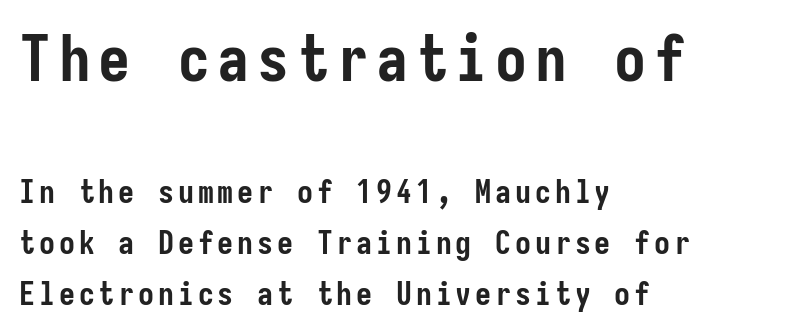
{"serif": "no", "italic": "no", "bold": "yes", "weight": "semibold", "width": "condensed", "stroke_contrast": "low", "x_height": "medium", "underline": "no", "align": "left", "line_spacing": "normal", "line_spacing_ratio": 1.59, "larger_block": "first", "size_ratio": 2.0, "glyph_px": 64}
